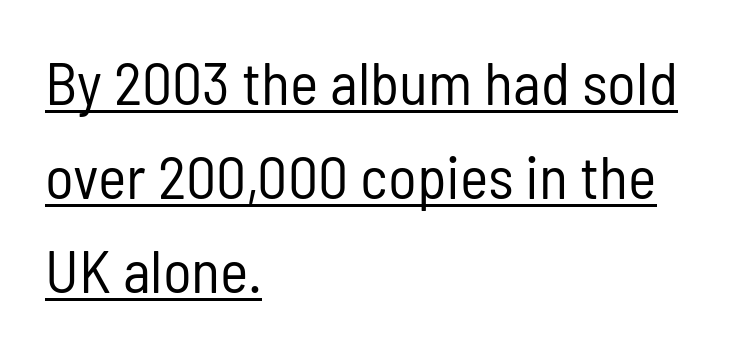
The image shows 60 px regular-weight, condensed sans-serif type, upright; set left-aligned, normal line spacing (1.57x), normal letter spacing, underlined; low stroke contrast and a medium x-height.
